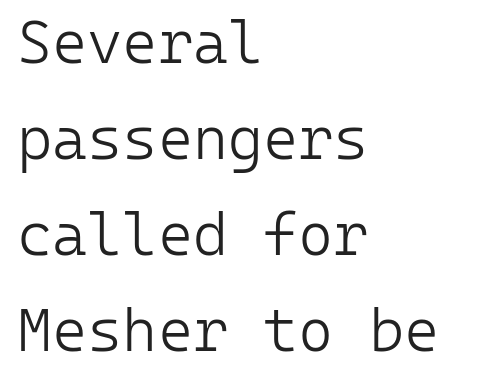
Q: Is the text bold? A: No.
Q: Is the text italic (slanted)? A: No, it is upright.
Q: Is the typeface a serif or a sans-serif typeface? A: Sans-serif.
Q: Is the text underlined? A: No.
Q: How is the paragraph aligned? A: Left-aligned.
Q: Is the spacing between letters normal or unusually wide? A: Normal.
Q: Is the spacing between lines tight, normal or loose? A: Normal.
Q: Width (condensed, normal, or wide)? A: Normal.
Q: Stroke contrast? A: Low.
Q: x-height? A: Medium.
Q: Monospaced? A: Yes.
